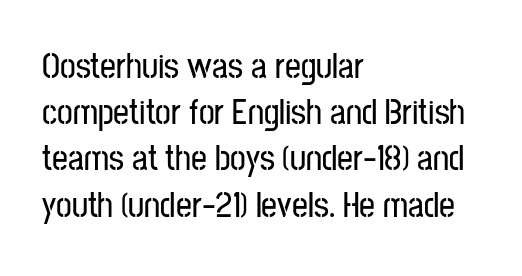
{"serif": "no", "italic": "no", "width": "condensed", "stroke_contrast": "low", "x_height": "medium", "monospaced": "no", "underline": "no", "align": "left", "line_spacing": "normal", "line_spacing_ratio": 1.32, "letter_spacing": "normal", "letter_spacing_em": 0.0, "glyph_px": 35}
